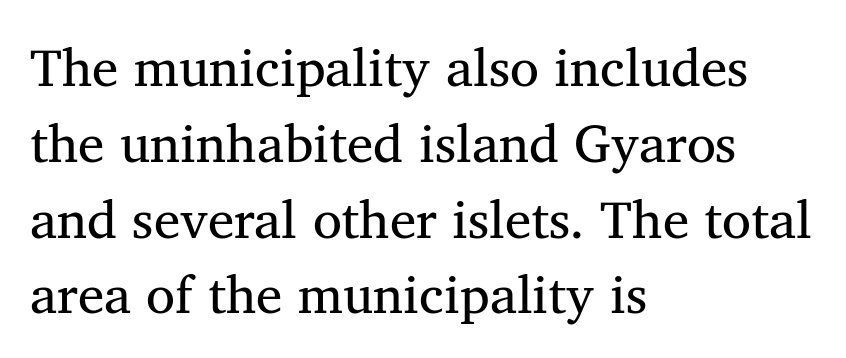
Q: Is the text bold? A: No.
Q: Is the text italic (slanted)? A: No, it is upright.
Q: Is the typeface a serif or a sans-serif typeface? A: Serif.
Q: Is the text underlined? A: No.
Q: How is the paragraph aligned? A: Left-aligned.
Q: Is the spacing between letters normal or unusually wide? A: Normal.
Q: Is the spacing between lines tight, normal or loose? A: Normal.
Q: Width (condensed, normal, or wide)? A: Normal.
Q: Stroke contrast? A: Medium.
Q: x-height? A: Medium.
Q: Monospaced? A: No.
